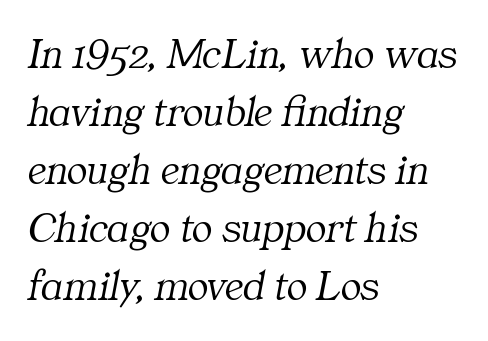
{"serif": "yes", "italic": "yes", "lean": "right", "slant_degrees": 11, "bold": "no", "weight": "light", "width": "normal", "stroke_contrast": "medium", "x_height": "medium", "monospaced": "no", "underline": "no", "align": "left", "line_spacing": "normal", "line_spacing_ratio": 1.35, "letter_spacing": "normal", "letter_spacing_em": 0.0, "glyph_px": 43}
